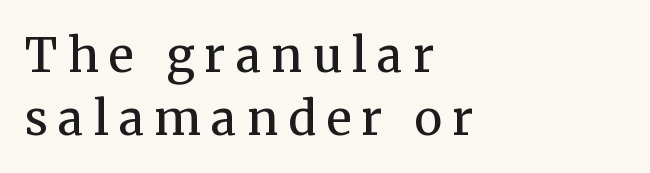
Q: Is the text bold? A: No.
Q: Is the text italic (slanted)? A: No, it is upright.
Q: Is the typeface a serif or a sans-serif typeface? A: Serif.
Q: Is the text underlined? A: No.
Q: How is the paragraph aligned? A: Left-aligned.
Q: Is the spacing between letters normal or unusually wide? A: Unusually wide.
Q: Is the spacing between lines tight, normal or loose? A: Normal.
Q: Width (condensed, normal, or wide)? A: Normal.
Q: Stroke contrast? A: Medium.
Q: x-height? A: Medium.
Q: Monospaced? A: No.
